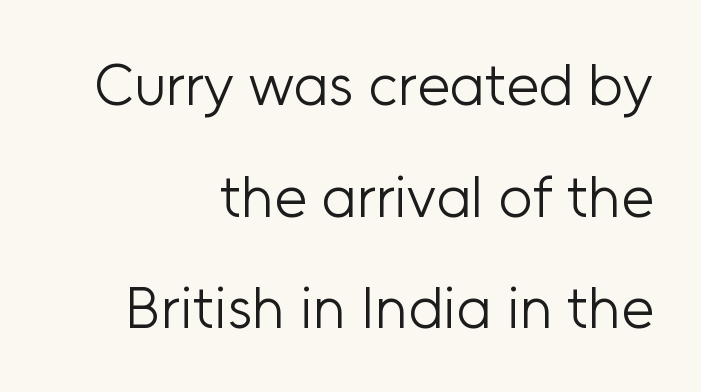
Q: Is the text bold? A: No.
Q: Is the text italic (slanted)? A: No, it is upright.
Q: Is the typeface a serif or a sans-serif typeface? A: Sans-serif.
Q: Is the text underlined? A: No.
Q: How is the paragraph aligned? A: Right-aligned.
Q: Is the spacing between letters normal or unusually wide? A: Normal.
Q: Width (condensed, normal, or wide)? A: Normal.
Q: Stroke contrast? A: Low.
Q: x-height? A: Medium.
Q: Monospaced? A: No.
